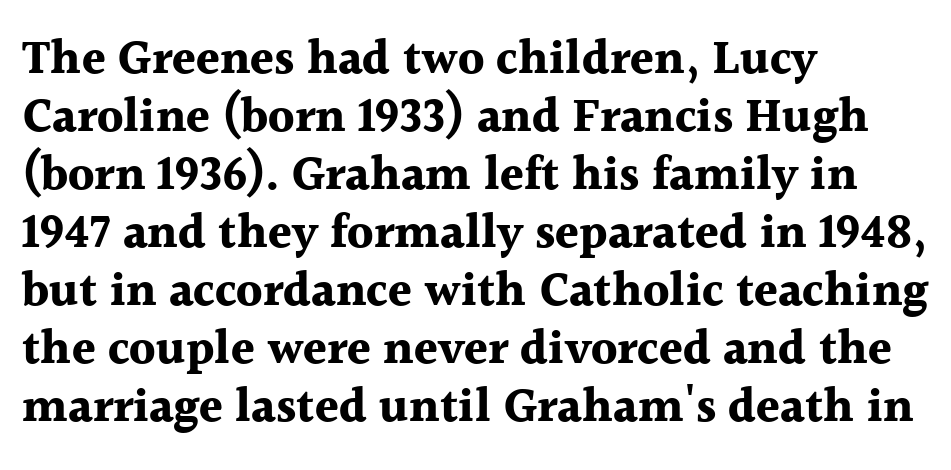
Vertical strokes here are truly vertical. Compared with an ordinary text face, these strokes are far heavier — a full bold. These lines keep a tight, regular rhythm from letter to letter. Honestly, there is no underline to notice here at all. This rendering employs a face with finishing strokes, i.e., a serif. A student would call this left alignment; a typographer would say flush left, rag right.
